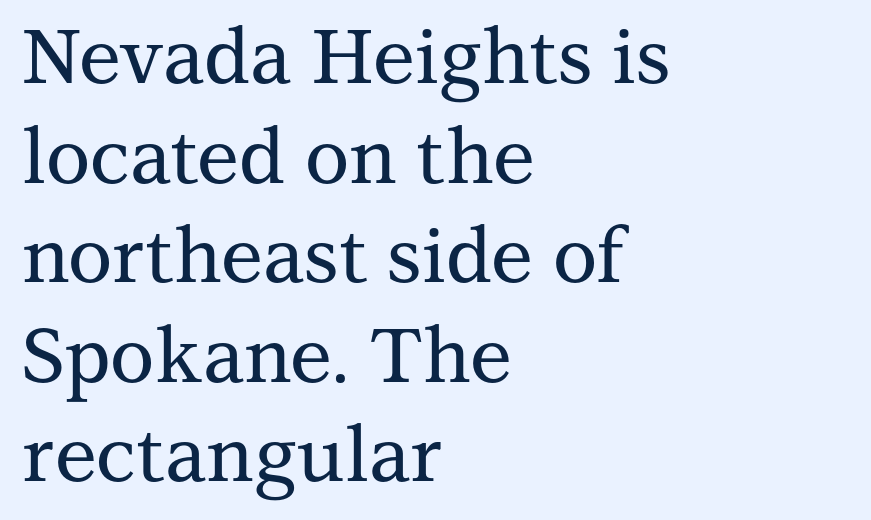
Q: Is the text italic (slanted)? A: No, it is upright.
Q: Is the typeface a serif or a sans-serif typeface? A: Serif.
Q: Is the text underlined? A: No.
Q: How is the paragraph aligned? A: Left-aligned.
Q: Is the spacing between letters normal or unusually wide? A: Normal.
Q: Is the spacing between lines tight, normal or loose? A: Normal.
Q: Width (condensed, normal, or wide)? A: Normal.
Q: Stroke contrast? A: Medium.
Q: x-height? A: Medium.
Q: Monospaced? A: No.
